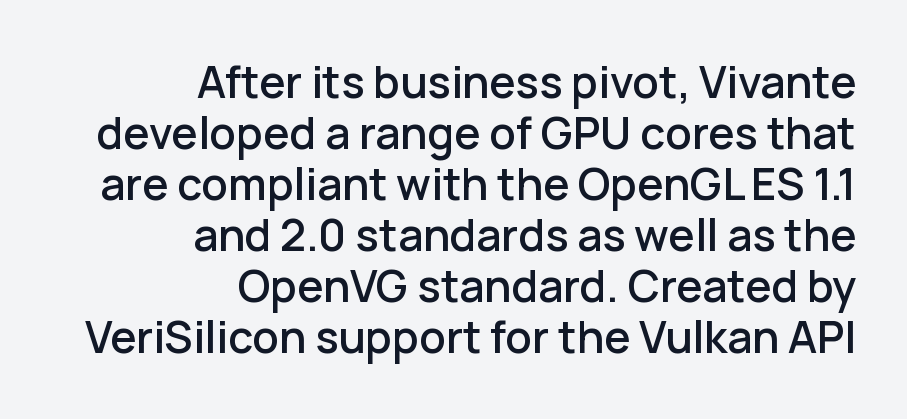
Q: Is the text italic (slanted)? A: No, it is upright.
Q: Is the typeface a serif or a sans-serif typeface? A: Sans-serif.
Q: Is the text underlined? A: No.
Q: How is the paragraph aligned? A: Right-aligned.
Q: Is the spacing between letters normal or unusually wide? A: Normal.
Q: Width (condensed, normal, or wide)? A: Normal.
Q: Stroke contrast? A: Low.
Q: x-height? A: Medium.
Q: Monospaced? A: No.
